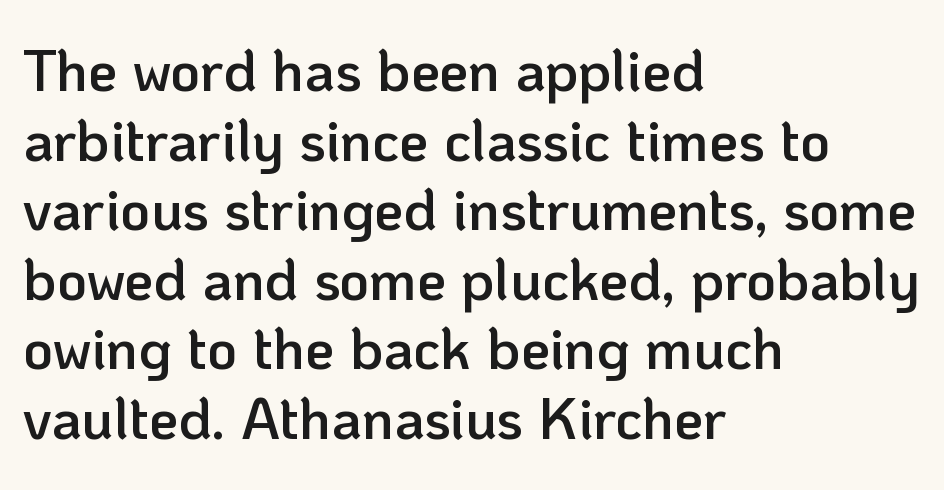
Q: Is the text bold? A: Semi-bold.
Q: Is the text italic (slanted)? A: No, it is upright.
Q: Is the typeface a serif or a sans-serif typeface? A: Sans-serif.
Q: Is the text underlined? A: No.
Q: How is the paragraph aligned? A: Left-aligned.
Q: Is the spacing between letters normal or unusually wide? A: Normal.
Q: Width (condensed, normal, or wide)? A: Normal.
Q: Stroke contrast? A: Low.
Q: x-height? A: Medium.
Q: Monospaced? A: No.
